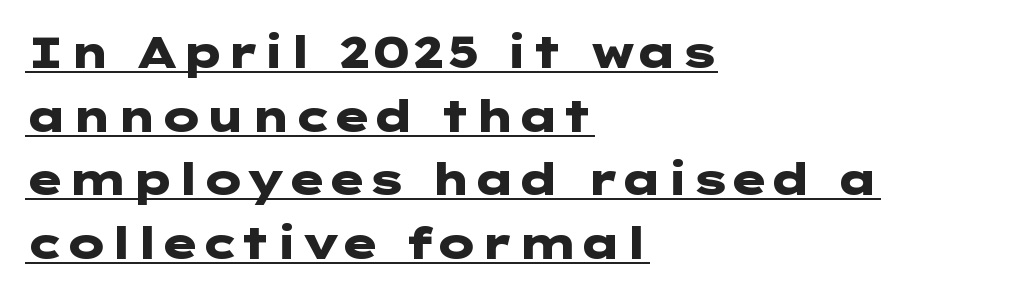
The image shows 43 px heavy, wide sans-serif type, upright; set left-aligned, normal line spacing (1.48x), normal letter spacing, underlined; low stroke contrast and a medium x-height.
